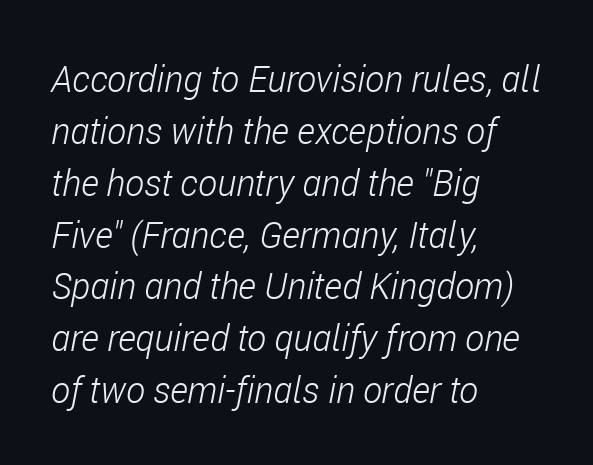
Weight: regular or lighter. The letterforms sit shoulder to shoulder at normal distance. The text carries the slant typical of an italic or oblique font. The string is rendered with underlining switched off. If you measured baseline to baseline, you'd find a middling distance. Compared with a centered layout, this one pins lines to the left instead.
